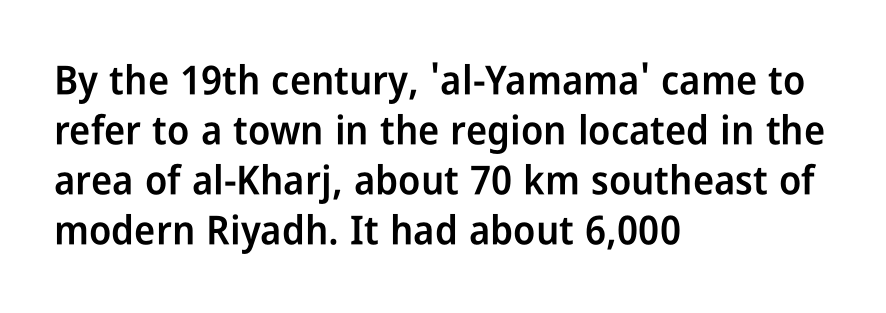
Q: Is the text bold? A: Semi-bold.
Q: Is the text italic (slanted)? A: No, it is upright.
Q: Is the typeface a serif or a sans-serif typeface? A: Sans-serif.
Q: Is the text underlined? A: No.
Q: How is the paragraph aligned? A: Left-aligned.
Q: Is the spacing between letters normal or unusually wide? A: Normal.
Q: Is the spacing between lines tight, normal or loose? A: Normal.
Q: Width (condensed, normal, or wide)? A: Condensed.
Q: Stroke contrast? A: Low.
Q: x-height? A: Medium.
Q: Monospaced? A: No.
